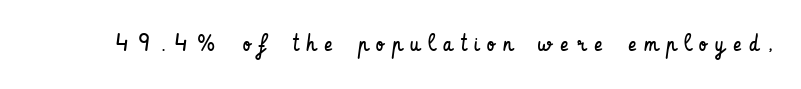
The image shows 24 px text type, upright; set unusually wide letter spacing (+0.35 em), not underlined.
